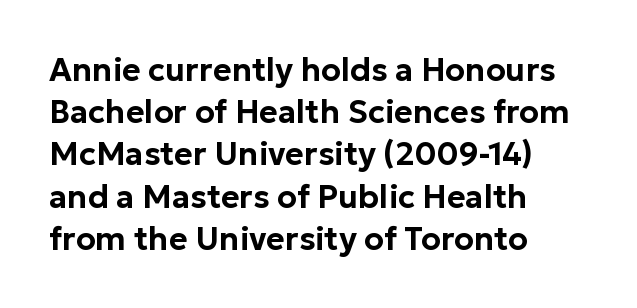
Q: Is the text italic (slanted)? A: No, it is upright.
Q: Is the typeface a serif or a sans-serif typeface? A: Sans-serif.
Q: Is the text underlined? A: No.
Q: How is the paragraph aligned? A: Left-aligned.
Q: Is the spacing between letters normal or unusually wide? A: Normal.
Q: Is the spacing between lines tight, normal or loose? A: Normal.
Q: Width (condensed, normal, or wide)? A: Normal.
Q: Stroke contrast? A: Low.
Q: x-height? A: Medium.
Q: Monospaced? A: No.
